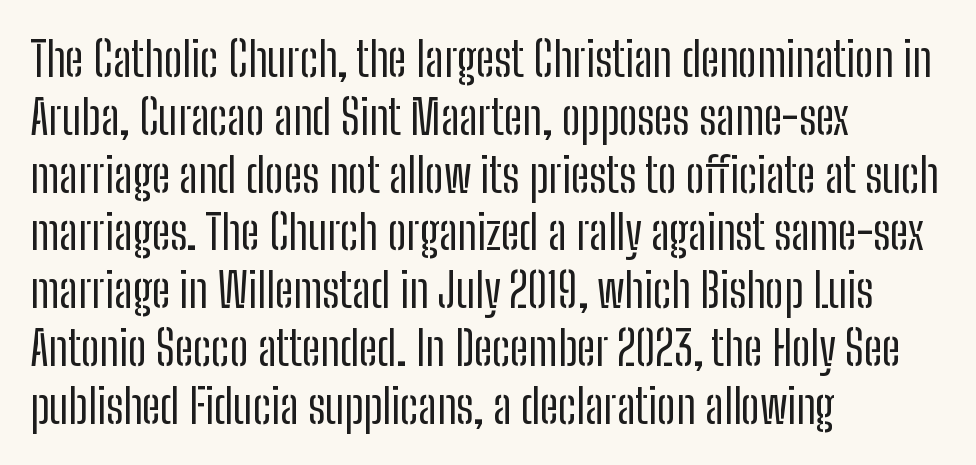
{"serif": "no", "italic": "no", "bold": "no", "weight": "regular", "width": "condensed", "stroke_contrast": "low", "x_height": "medium", "monospaced": "no", "underline": "no", "align": "left", "line_spacing_ratio": 1.23, "letter_spacing": "normal", "letter_spacing_em": 0.0, "glyph_px": 47}
